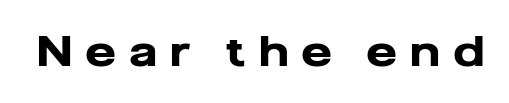
{"serif": "no", "italic": "no", "bold": "yes", "weight": "heavy", "width": "normal", "stroke_contrast": "low", "x_height": "medium", "monospaced": "no", "underline": "no", "letter_spacing": "wide", "letter_spacing_em": 0.35, "glyph_px": 42}
